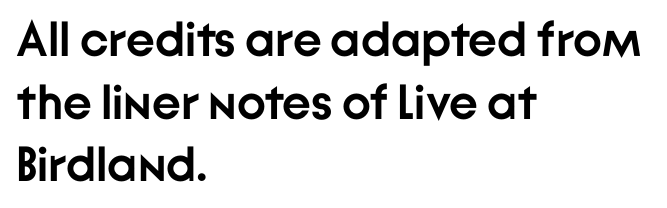
The image shows 49 px semibold sans-serif type, upright; set left-aligned, normal line spacing (1.28x), normal letter spacing, not underlined; low stroke contrast and a medium x-height.
